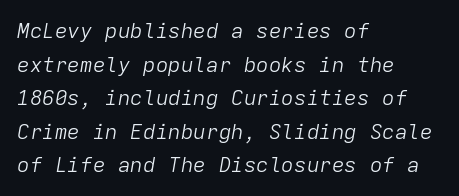
{"italic": "yes", "lean": "right", "slant_degrees": 9, "bold": "no", "underline": "no", "align": "left", "line_spacing": "normal", "line_spacing_ratio": 1.6, "letter_spacing": "normal", "letter_spacing_em": 0.0, "glyph_px": 21}
